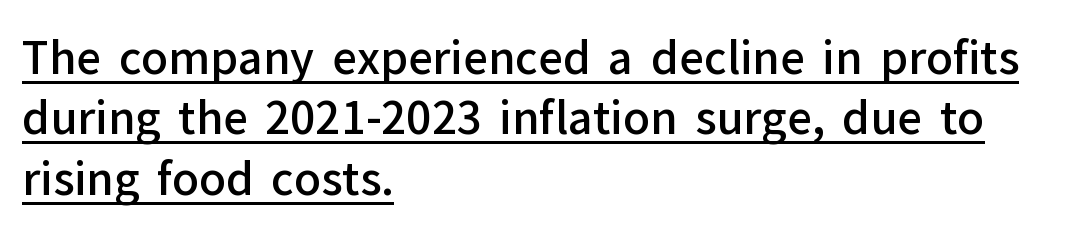
Posture: straight, roman, zero tilt. Does extra space separate the letters? No, they use regular spacing. Honestly, the underline is the first thing you notice here. Unlike a traditional serif, this face leaves its strokes unadorned. Caption: multi-line text, flush left, ragged right.
